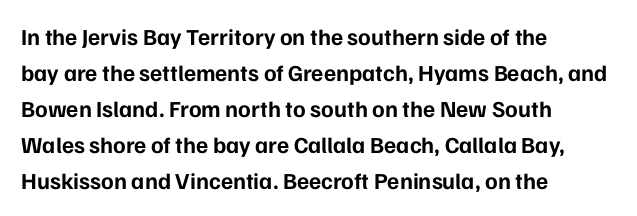
The image shows 23 px bold type, upright; set left-aligned, normal line spacing (1.56x), normal letter spacing, not underlined.
